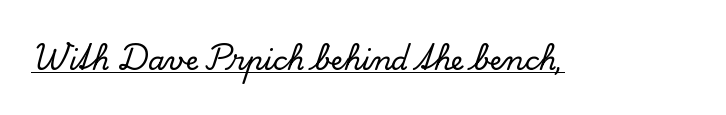
In terms of letterspacing, this is plain default setting. Underline: present.
